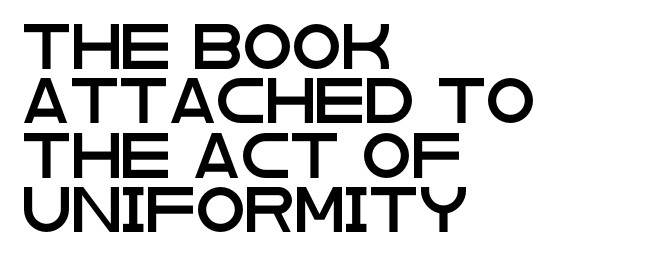
{"serif": "no", "italic": "no", "width": "wide", "stroke_contrast": "low", "x_height": "large", "monospaced": "no", "underline": "no", "align": "left", "line_spacing_ratio": 1.21, "letter_spacing": "normal", "letter_spacing_em": 0.0, "glyph_px": 45}
